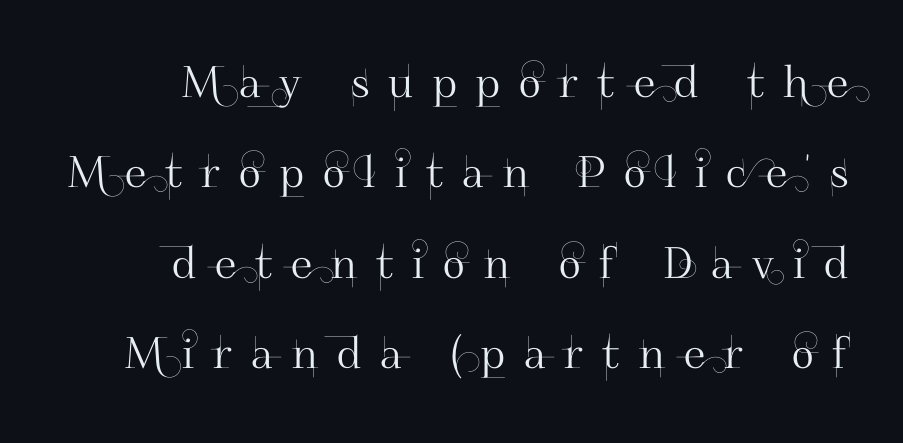
{"serif": "no", "italic": "no", "width": "normal", "stroke_contrast": "high", "x_height": "small", "monospaced": "no", "underline": "no", "line_spacing": "loose", "line_spacing_ratio": 2.1, "letter_spacing": "wide", "letter_spacing_em": 0.44, "glyph_px": 43}
